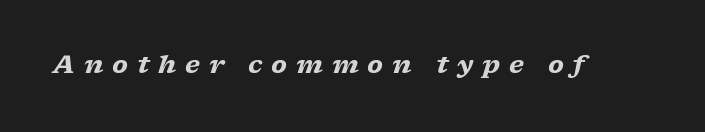
Between one letter and the next there's a generous, obvious gap. The glyphs have the mass of a bold cut. The glyphs look as if they've been sheared to an angle. Check the space under the baseline: it is left empty.
